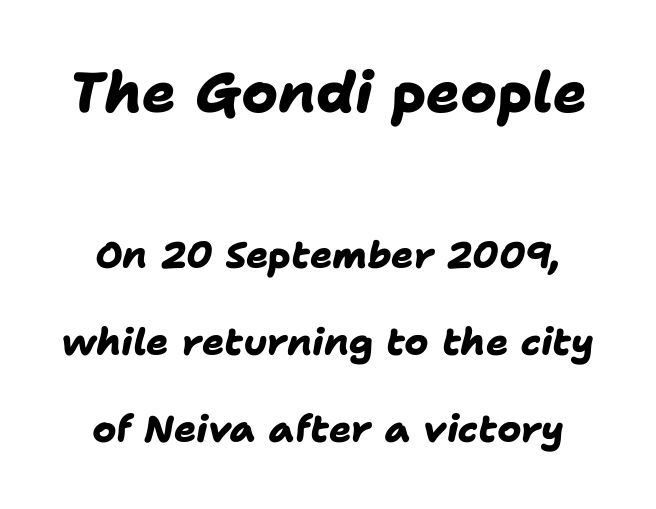
{"serif": "no", "bold": "yes", "weight": "heavy", "width": "normal", "stroke_contrast": "low", "x_height": "medium", "monospaced": "no", "underline": "no", "line_spacing": "loose", "line_spacing_ratio": 2.35, "letter_spacing": "normal", "letter_spacing_em": 0.0, "larger_block": "first", "size_ratio": 1.51, "glyph_px": 56}
